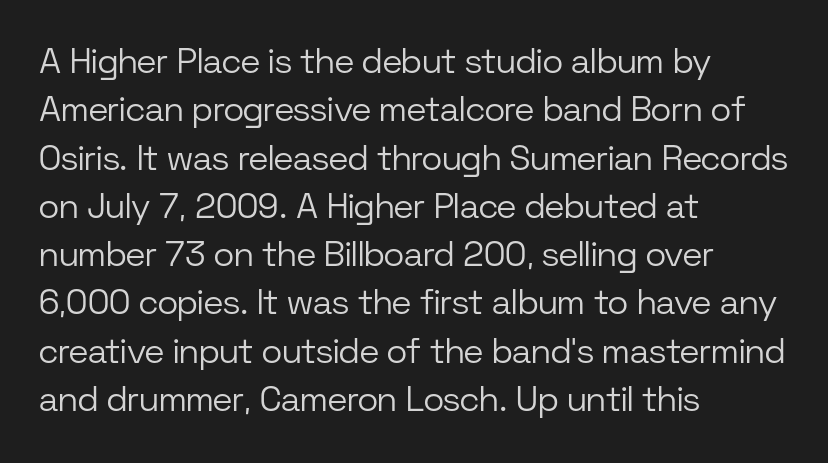
The image shows 35 px light sans-serif type, upright; set left-aligned, normal line spacing (1.38x), normal letter spacing, not underlined; low stroke contrast and a medium x-height.
